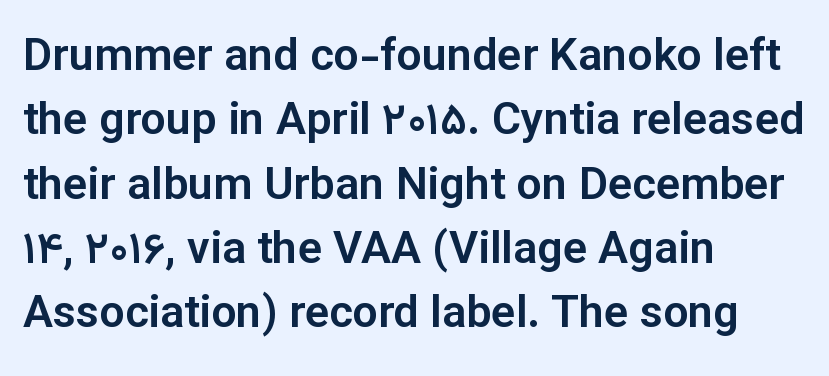
Q: Is the text italic (slanted)? A: No, it is upright.
Q: Is the typeface a serif or a sans-serif typeface? A: Sans-serif.
Q: Is the text underlined? A: No.
Q: How is the paragraph aligned? A: Left-aligned.
Q: Is the spacing between letters normal or unusually wide? A: Normal.
Q: Is the spacing between lines tight, normal or loose? A: Normal.
Q: Width (condensed, normal, or wide)? A: Normal.
Q: Stroke contrast? A: Low.
Q: x-height? A: Medium.
Q: Monospaced? A: No.
